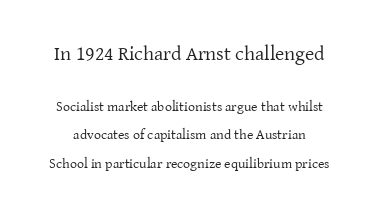
The image shows 20 px text type, upright; set loose line spacing (2.04x), normal letter spacing, not underlined; the first (top) block is 1.43x larger.
